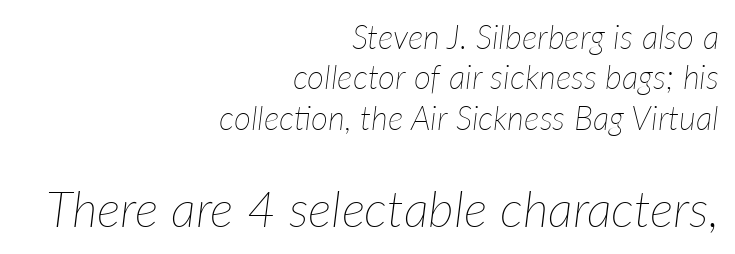
The image shows 50 px thin type, italic (leaning right); set right-aligned, line spacing 1.22x, normal letter spacing, not underlined; the second (bottom) block is 1.52x larger; low stroke contrast and a medium x-height.
